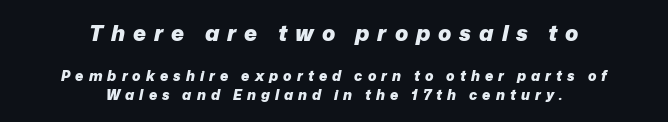
Q: Is the text bold? A: Yes.
Q: Is the text italic (slanted)? A: Yes, it leans right by about 12 degrees.
Q: Is the text underlined? A: No.
Q: How is the paragraph aligned? A: Centered.
Q: Is the spacing between letters normal or unusually wide? A: Unusually wide.
Q: Is the spacing between lines tight, normal or loose? A: Normal.
Q: Which block of text is set in a larger size, the first (top) or the second (bottom)? A: The first (top) one.
